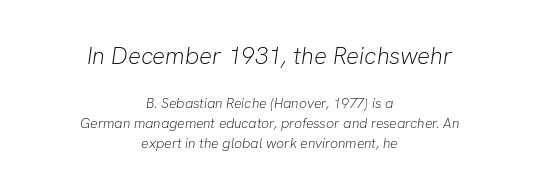
Q: Is the text bold? A: No.
Q: Is the text italic (slanted)? A: Yes, it leans right by about 8 degrees.
Q: Is the text underlined? A: No.
Q: How is the paragraph aligned? A: Centered.
Q: Is the spacing between letters normal or unusually wide? A: Normal.
Q: Is the spacing between lines tight, normal or loose? A: Normal.
Q: Which block of text is set in a larger size, the first (top) or the second (bottom)? A: The first (top) one.
